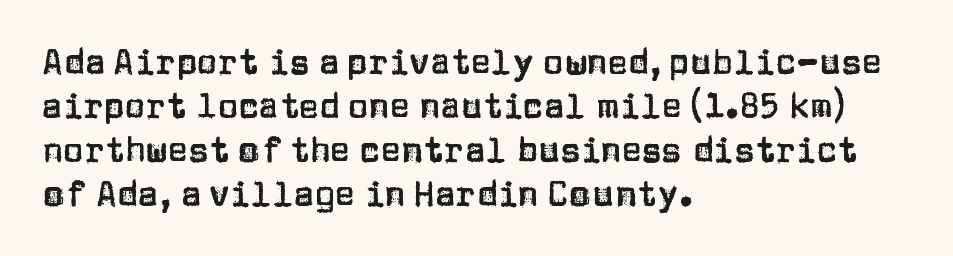
The image shows 34 px sans-serif type, upright; set left-aligned, normal line spacing (1.29x), normal letter spacing, not underlined; low stroke contrast and a large x-height.
